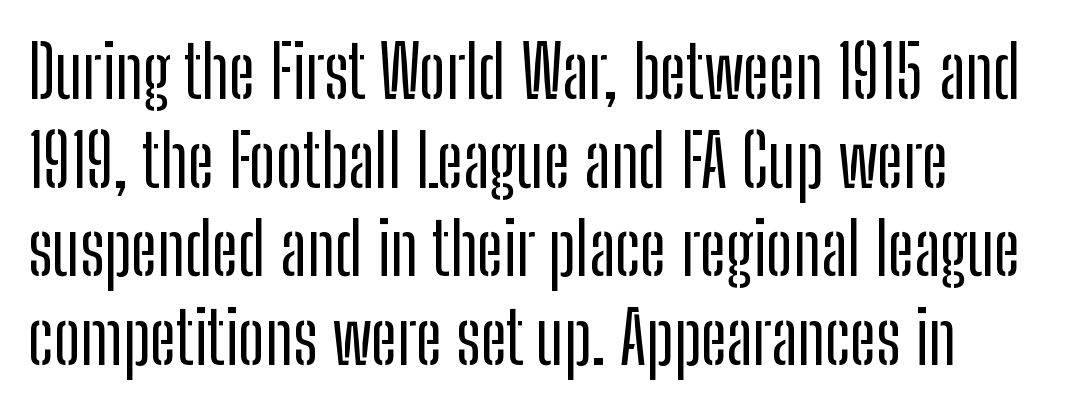
These lines are rendered in a variable-pitch font. A typesetter would mark this as roman, not italic. Nothing unusual about the tracking: characters are spaced as the font intends. Classification — sans serif. A bare baseline throughout the passage.
